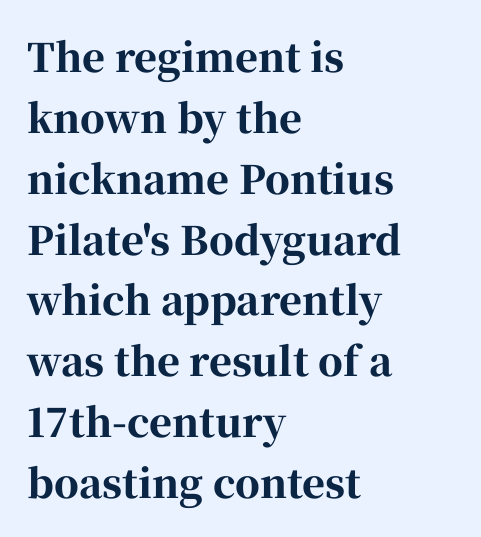
Q: Is the text bold? A: Yes.
Q: Is the text italic (slanted)? A: No, it is upright.
Q: Is the typeface a serif or a sans-serif typeface? A: Serif.
Q: Is the text underlined? A: No.
Q: How is the paragraph aligned? A: Left-aligned.
Q: Is the spacing between letters normal or unusually wide? A: Normal.
Q: Is the spacing between lines tight, normal or loose? A: Normal.
Q: Width (condensed, normal, or wide)? A: Normal.
Q: Stroke contrast? A: High.
Q: x-height? A: Medium.
Q: Monospaced? A: No.
